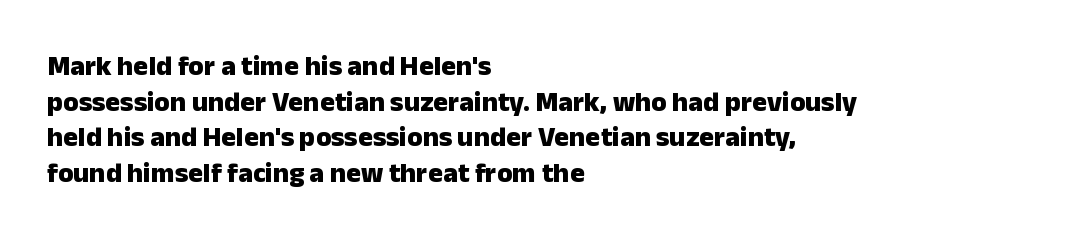
Q: Is the text bold? A: Yes.
Q: Is the text italic (slanted)? A: No, it is upright.
Q: Is the typeface a serif or a sans-serif typeface? A: Sans-serif.
Q: Is the text underlined? A: No.
Q: How is the paragraph aligned? A: Left-aligned.
Q: Is the spacing between letters normal or unusually wide? A: Normal.
Q: Is the spacing between lines tight, normal or loose? A: Normal.
Q: Width (condensed, normal, or wide)? A: Normal.
Q: Stroke contrast? A: Low.
Q: x-height? A: Medium.
Q: Monospaced? A: No.
